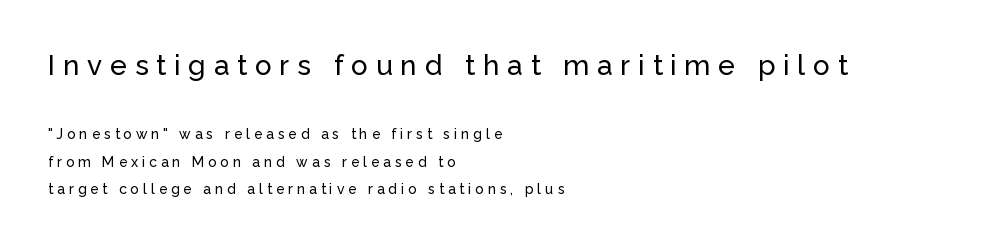
The space beneath each line is pristine and unruled. The ragged edge is on the right, which tells us the setting is flush left. Which of the two is more prominent by size? The first, at the top. The letterforms stand isolated, each surrounded by extra space. The leading is generous, giving the passage an open texture.
